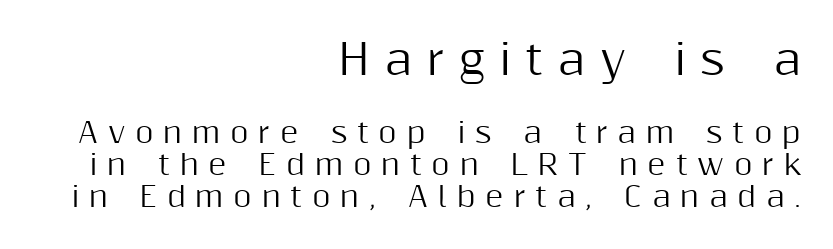
{"serif": "no", "italic": "no", "width": "normal", "stroke_contrast": "medium", "x_height": "medium", "monospaced": "no", "underline": "no", "align": "right", "line_spacing": "tight", "line_spacing_ratio": 1.15, "letter_spacing": "wide", "letter_spacing_em": 0.35, "larger_block": "first", "size_ratio": 1.5, "glyph_px": 42}
